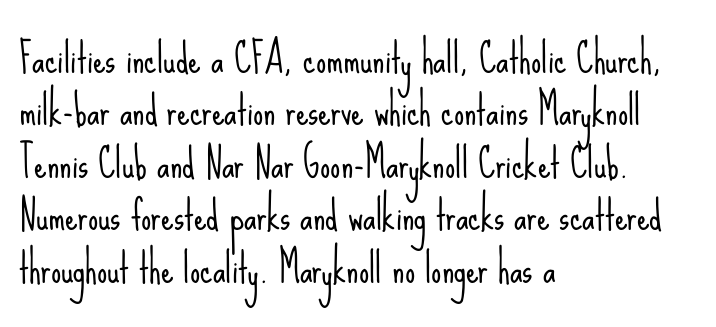
Q: Is the text bold? A: No.
Q: Is the text italic (slanted)? A: No, it is upright.
Q: Is the typeface a serif or a sans-serif typeface? A: Sans-serif.
Q: Is the text underlined? A: No.
Q: How is the paragraph aligned? A: Left-aligned.
Q: Is the spacing between letters normal or unusually wide? A: Normal.
Q: Is the spacing between lines tight, normal or loose? A: Normal.
Q: Width (condensed, normal, or wide)? A: Condensed.
Q: Stroke contrast? A: Low.
Q: x-height? A: Small.
Q: Monospaced? A: No.
